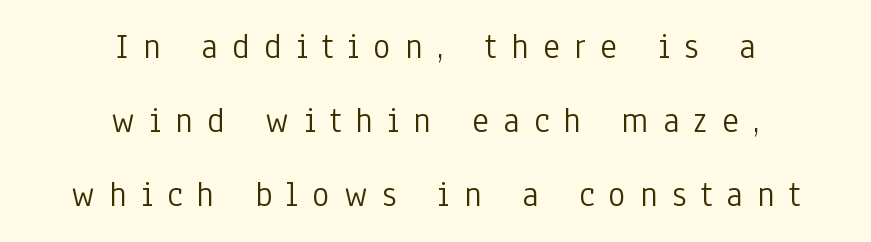
The image shows 36 px light, condensed sans-serif type, upright; set centered, loose line spacing (2.06x), unusually wide letter spacing (+0.4 em), not underlined; low stroke contrast and a medium x-height.
